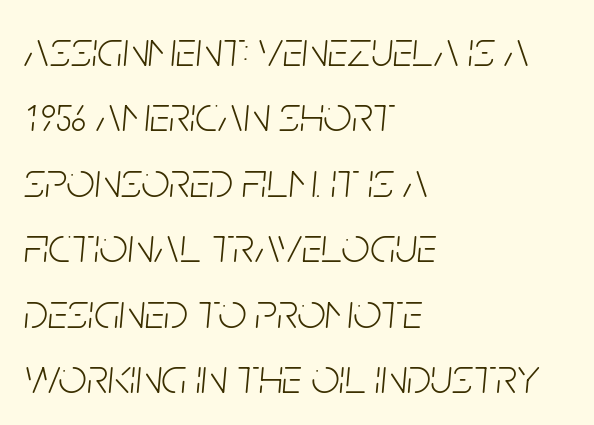
Designer's note — italics engaged. These lines sit exactly where default settings would place them. What stands out about the letter spacing? Nothing — it is the standard amount. Nobody drew a line under any word here.
